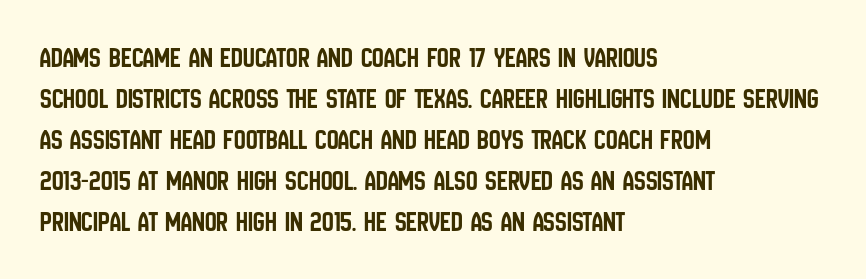
Every character sits straight up, as roman type does. Vertical spacing — default. Each line starts at the same left margin while the right side varies. You could call the tracking neutral — neither tight nor loose. Anything drawn beneath the words? Only blank space. Do the characters align in a grid? No, the font is proportional.
